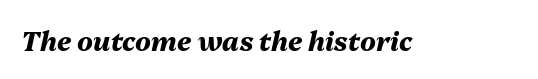
{"italic": "yes", "lean": "right", "slant_degrees": 13, "bold": "yes", "underline": "no", "letter_spacing": "normal", "letter_spacing_em": 0.0, "glyph_px": 26}
